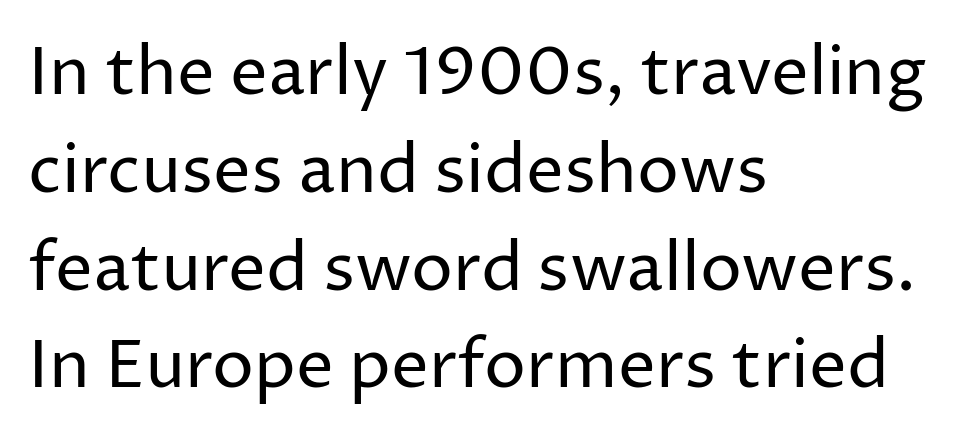
Q: Is the text bold? A: No.
Q: Is the text italic (slanted)? A: No, it is upright.
Q: Is the typeface a serif or a sans-serif typeface? A: Sans-serif.
Q: Is the text underlined? A: No.
Q: How is the paragraph aligned? A: Left-aligned.
Q: Is the spacing between letters normal or unusually wide? A: Normal.
Q: Is the spacing between lines tight, normal or loose? A: Normal.
Q: Width (condensed, normal, or wide)? A: Normal.
Q: Stroke contrast? A: Low.
Q: x-height? A: Medium.
Q: Monospaced? A: No.
